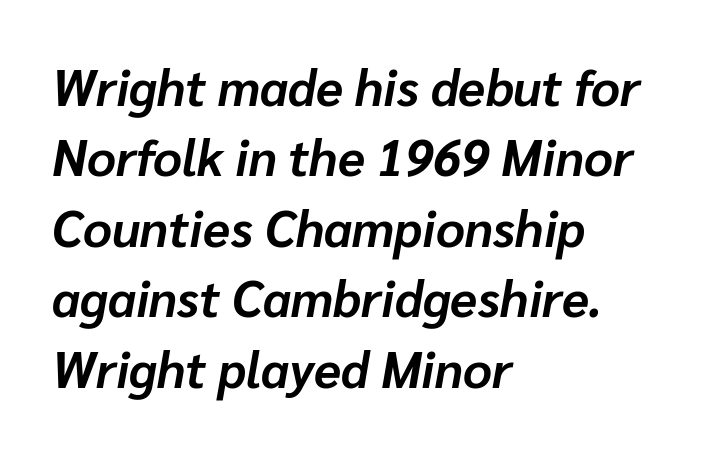
Q: Is the text bold? A: Yes.
Q: Is the text italic (slanted)? A: Yes, it leans right by about 10 degrees.
Q: Is the text underlined? A: No.
Q: How is the paragraph aligned? A: Left-aligned.
Q: Is the spacing between letters normal or unusually wide? A: Normal.
Q: Is the spacing between lines tight, normal or loose? A: Normal.
Q: Width (condensed, normal, or wide)? A: Normal.
Q: Stroke contrast? A: Low.
Q: x-height? A: Medium.
Q: Monospaced? A: No.
